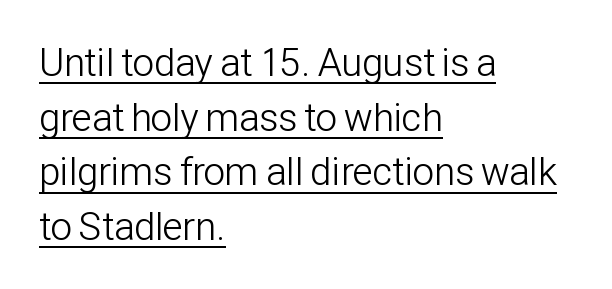
The image shows 39 px light, condensed sans-serif type, upright; set left-aligned, normal line spacing (1.4x), normal letter spacing, underlined; low stroke contrast and a medium x-height.
